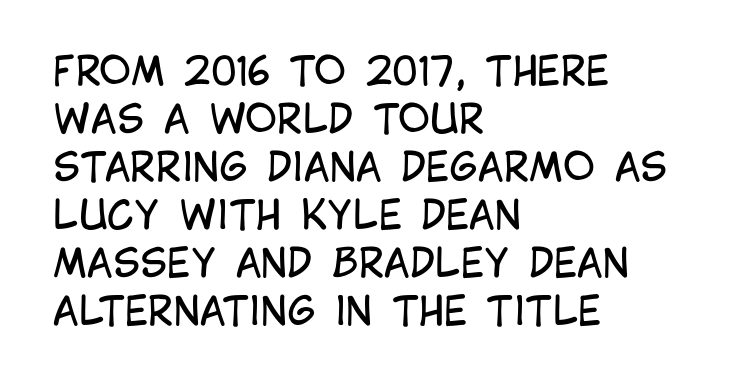
Q: Is the text bold? A: No.
Q: Is the text italic (slanted)? A: No, it is upright.
Q: Is the typeface a serif or a sans-serif typeface? A: Sans-serif.
Q: Is the text underlined? A: No.
Q: How is the paragraph aligned? A: Left-aligned.
Q: Is the spacing between letters normal or unusually wide? A: Normal.
Q: Width (condensed, normal, or wide)? A: Condensed.
Q: Stroke contrast? A: Low.
Q: x-height? A: Large.
Q: Monospaced? A: No.
